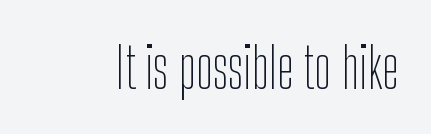
{"serif": "no", "italic": "no", "bold": "no", "weight": "thin", "width": "condensed", "stroke_contrast": "low", "x_height": "medium", "monospaced": "no", "underline": "no", "letter_spacing": "normal", "letter_spacing_em": 0.0, "glyph_px": 56}
